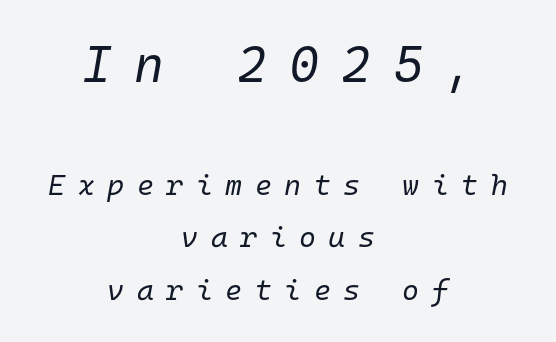
Q: Is the text bold? A: No.
Q: Is the text italic (slanted)? A: Yes, it leans right by about 10 degrees.
Q: Is the text underlined? A: No.
Q: How is the paragraph aligned? A: Centered.
Q: Is the spacing between letters normal or unusually wide? A: Unusually wide.
Q: Which block of text is set in a larger size, the first (top) or the second (bottom)? A: The first (top) one.
Q: Width (condensed, normal, or wide)? A: Normal.
Q: Stroke contrast? A: Low.
Q: x-height? A: Medium.
Q: Monospaced? A: Yes.
